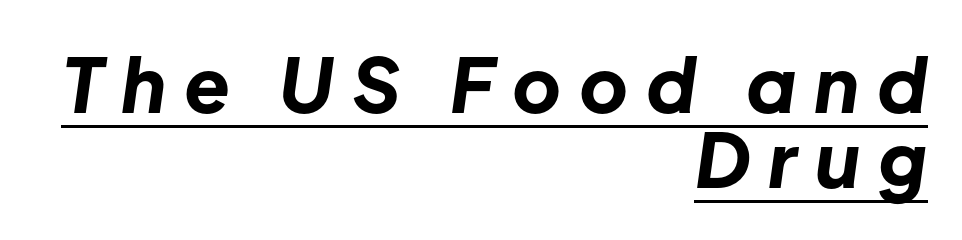
Closely set lines give the paragraph a compact silhouette. A typesetter would call this proportional, since set widths differ per character. Set as a true bold cut, around the 700 mark. Every character sits at an angle, as italics do. The rendering anchors every line to the right-hand side. The rendering uses the underline text-decoration.
